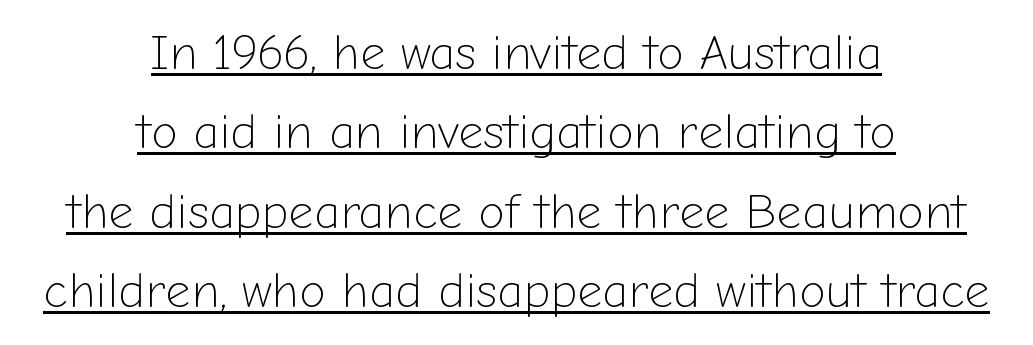
The cut favours lightness, reaching ordinary text weight at its darkest. Compared with typical body copy, the letter spacing here is the same. The text was rendered using a sans face with plain stroke endings. Unlike italic type, these characters show no tilt at all. Line spacing here is normal.
